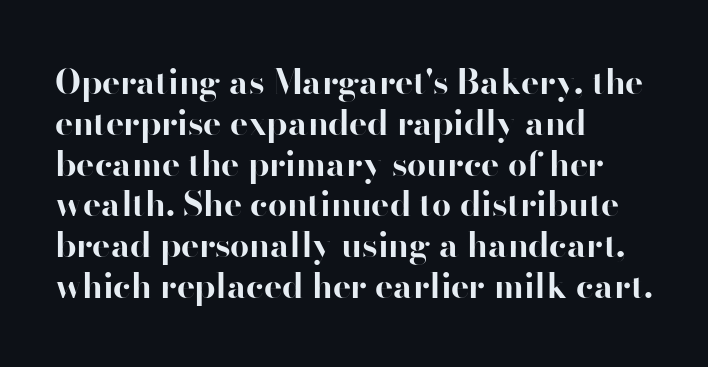
The zone under the glyphs is completely vacant. Students, note that the glyphs here touch the page at normal intervals. Each letter keeps its own natural width here, so spacing adapts to shape. Unlike a traditional serif, this face leaves its strokes unadorned. The sample has been set heavy, in full bold.
